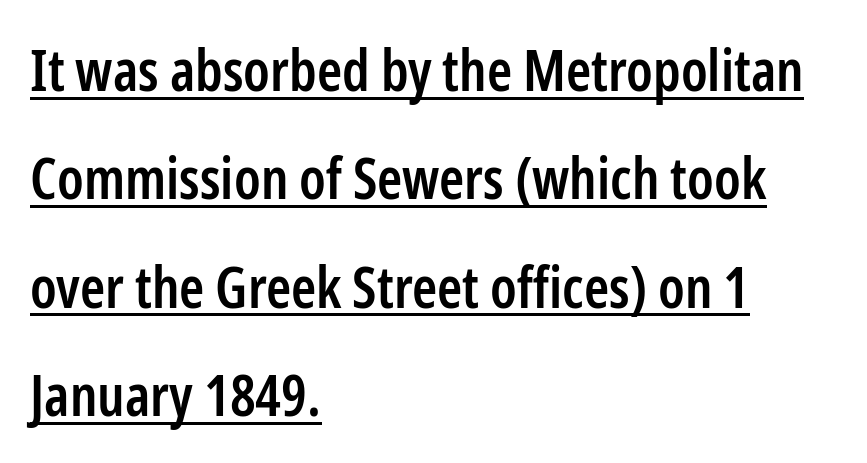
Q: Is the text bold? A: Semi-bold.
Q: Is the text italic (slanted)? A: No, it is upright.
Q: Is the typeface a serif or a sans-serif typeface? A: Sans-serif.
Q: Is the text underlined? A: Yes.
Q: How is the paragraph aligned? A: Left-aligned.
Q: Is the spacing between letters normal or unusually wide? A: Normal.
Q: Is the spacing between lines tight, normal or loose? A: Loose.
Q: Width (condensed, normal, or wide)? A: Condensed.
Q: Stroke contrast? A: Low.
Q: x-height? A: Medium.
Q: Monospaced? A: No.
